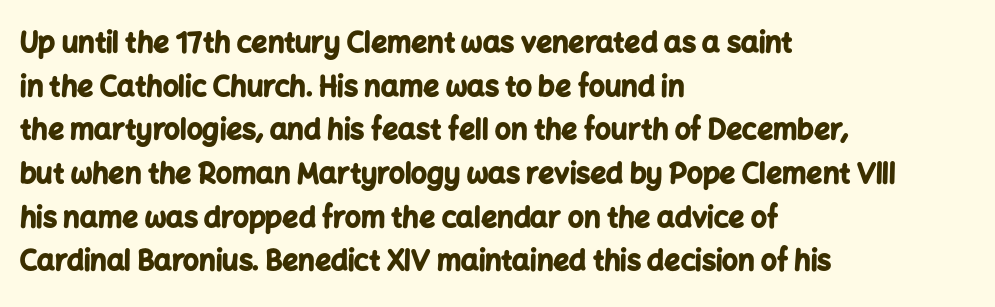
The image shows 28 px bold sans-serif type, upright; set left-aligned, normal line spacing (1.56x), normal letter spacing, not underlined; low stroke contrast and a medium x-height.
